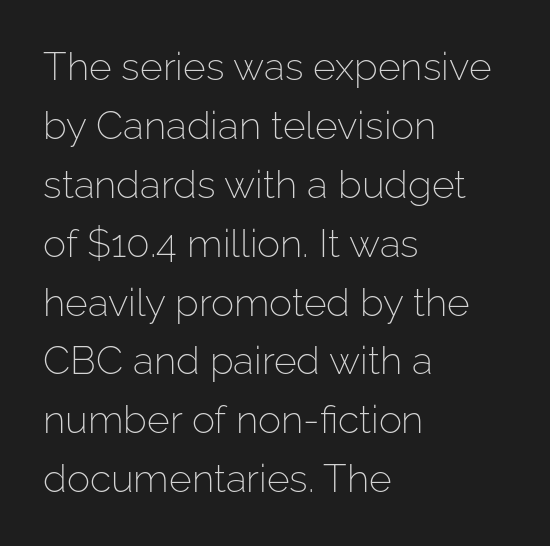
Q: Is the text bold? A: No.
Q: Is the text italic (slanted)? A: No, it is upright.
Q: Is the typeface a serif or a sans-serif typeface? A: Sans-serif.
Q: Is the text underlined? A: No.
Q: How is the paragraph aligned? A: Left-aligned.
Q: Is the spacing between letters normal or unusually wide? A: Normal.
Q: Is the spacing between lines tight, normal or loose? A: Normal.
Q: Width (condensed, normal, or wide)? A: Normal.
Q: Stroke contrast? A: Low.
Q: x-height? A: Medium.
Q: Monospaced? A: No.
